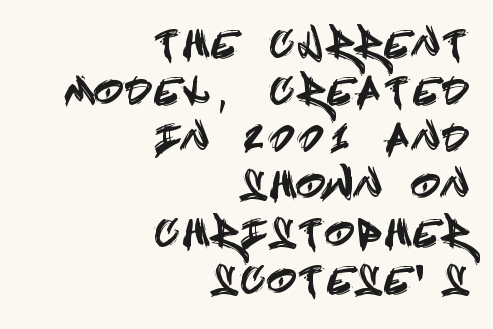
Nobody drew a line under any word here. The paragraph shown leans on its right margin. Leading: standard. Note: no serifs on the glyphs.
